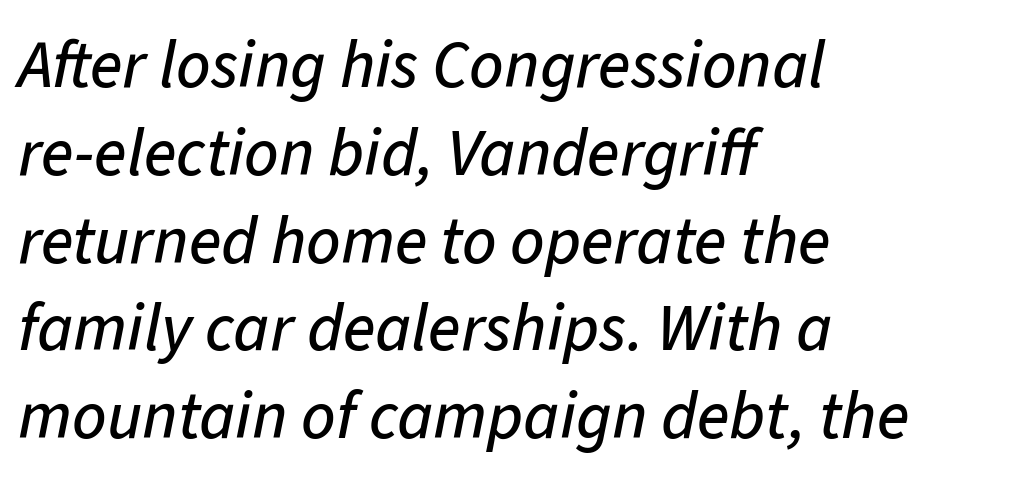
{"italic": "yes", "lean": "right", "slant_degrees": 11, "width": "normal", "stroke_contrast": "low", "x_height": "medium", "monospaced": "no", "underline": "no", "align": "left", "line_spacing": "normal", "line_spacing_ratio": 1.31, "letter_spacing": "normal", "letter_spacing_em": 0.0, "glyph_px": 67}
